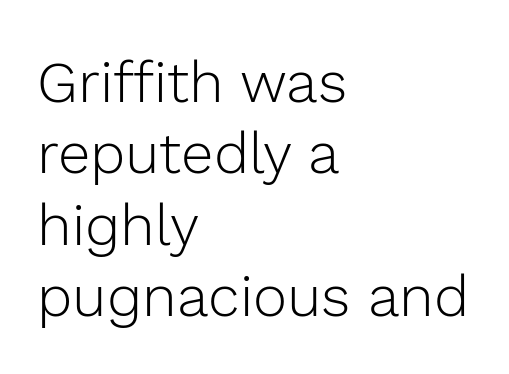
Q: Is the text bold? A: No.
Q: Is the text italic (slanted)? A: No, it is upright.
Q: Is the typeface a serif or a sans-serif typeface? A: Sans-serif.
Q: Is the text underlined? A: No.
Q: How is the paragraph aligned? A: Left-aligned.
Q: Is the spacing between letters normal or unusually wide? A: Normal.
Q: Width (condensed, normal, or wide)? A: Normal.
Q: x-height? A: Medium.
Q: Monospaced? A: No.
